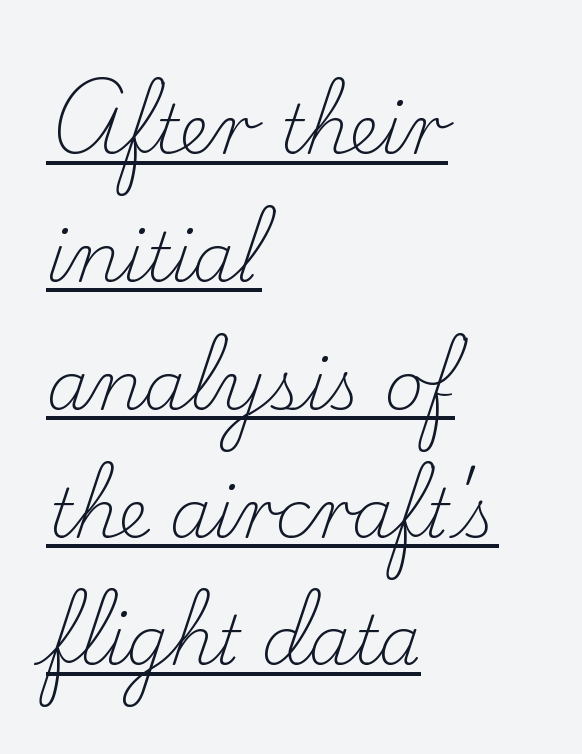
Q: Is the text bold? A: No.
Q: Is the text italic (slanted)? A: Yes.
Q: Is the typeface a serif or a sans-serif typeface? A: Serif.
Q: Is the text underlined? A: Yes.
Q: How is the paragraph aligned? A: Left-aligned.
Q: Is the spacing between letters normal or unusually wide? A: Normal.
Q: Width (condensed, normal, or wide)? A: Normal.
Q: Stroke contrast? A: Low.
Q: x-height? A: Small.
Q: Monospaced? A: No.
